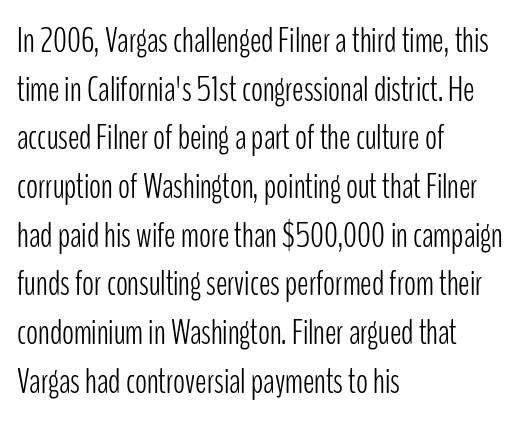
Q: Is the text bold? A: No.
Q: Is the text italic (slanted)? A: No, it is upright.
Q: Is the typeface a serif or a sans-serif typeface? A: Sans-serif.
Q: Is the text underlined? A: No.
Q: How is the paragraph aligned? A: Left-aligned.
Q: Is the spacing between letters normal or unusually wide? A: Normal.
Q: Is the spacing between lines tight, normal or loose? A: Normal.
Q: Width (condensed, normal, or wide)? A: Condensed.
Q: Stroke contrast? A: Low.
Q: x-height? A: Medium.
Q: Monospaced? A: No.
